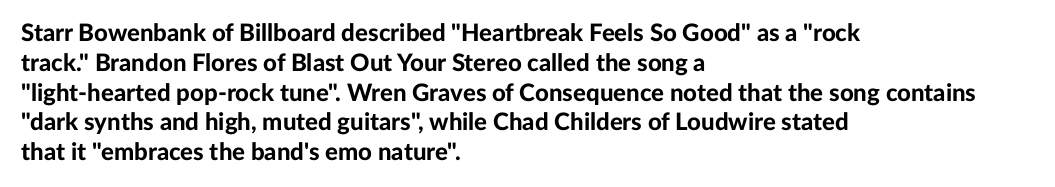
Q: Is the text bold? A: Yes.
Q: Is the text italic (slanted)? A: No, it is upright.
Q: Is the text underlined? A: No.
Q: How is the paragraph aligned? A: Left-aligned.
Q: Is the spacing between letters normal or unusually wide? A: Normal.
